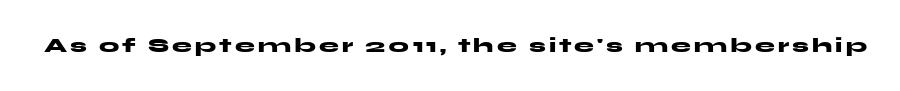
Q: Is the text bold? A: Yes.
Q: Is the text italic (slanted)? A: No, it is upright.
Q: Is the text underlined? A: No.
